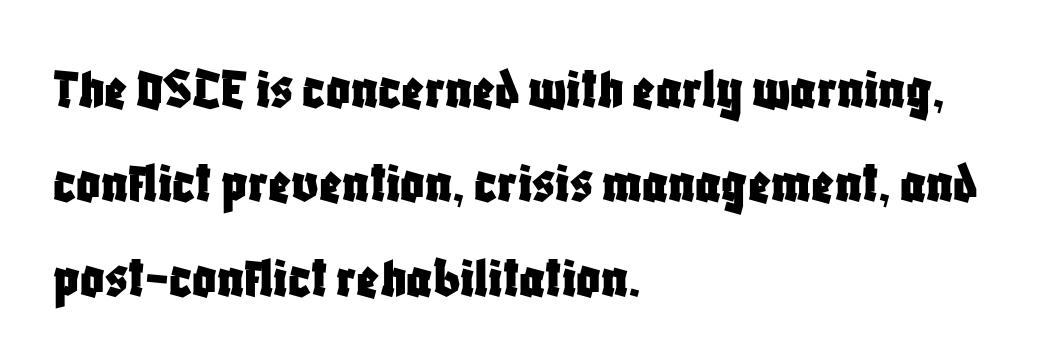
Plain, unruled lines of type. Serifs: no, the terminals of the letterforms are clean. Character widths vary here, with narrow letters taking less room than wide ones. The gaps between neighbouring characters are ordinary and unremarkable.
